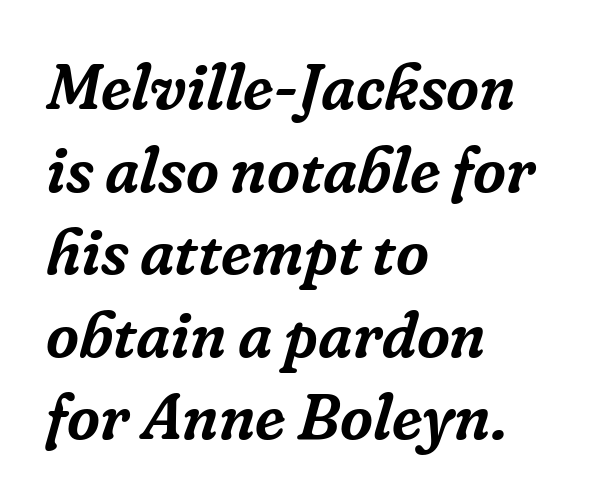
No extra tracking has been applied to these lines. The passage shown is typed in a proportional face where columns would drift. Little horizontal feet cap the strokes, marking this as serif type. The block of text has a typical density, with ordinary space between rows. Italic? Definitely — the glyphs are oblique. A student would call this left alignment; a typographer would say flush left, rag right.
